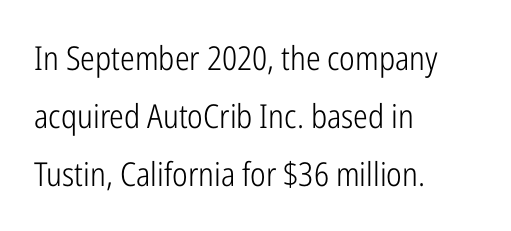
{"serif": "no", "italic": "no", "bold": "no", "weight": "light", "width": "condensed", "stroke_contrast": "low", "x_height": "medium", "monospaced": "no", "underline": "no", "align": "left", "line_spacing_ratio": 1.76, "letter_spacing": "normal", "letter_spacing_em": 0.0, "glyph_px": 33}
